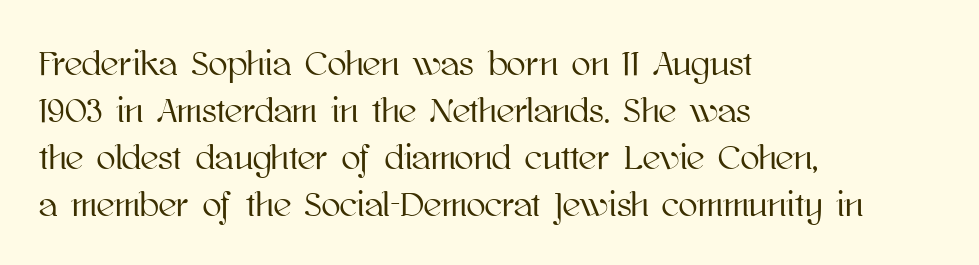
The image shows 35 px text type, upright; set left-aligned, normal line spacing (1.34x), normal letter spacing, not underlined; high stroke contrast and a medium x-height.
